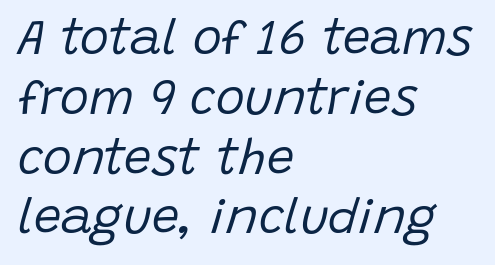
The image shows 49 px regular-weight type, italic (leaning right); set left-aligned, line spacing 1.22x, normal letter spacing, not underlined; low stroke contrast and a large x-height.
